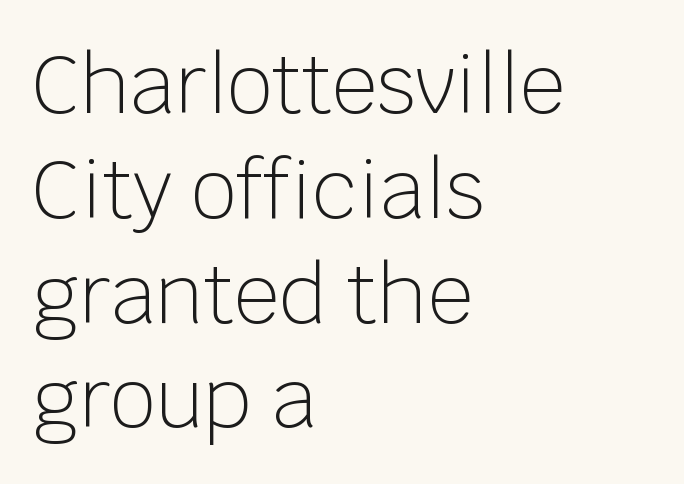
Does the copy run flush right? No — it runs flush left. The line texture is even and compact thanks to regular tracking. Characters remain perfectly vertical along every line. Students, observe: this is what conventionally led text looks like. Rule under the text: the space is simply empty. The glyphs in this specimen are sans serif.
